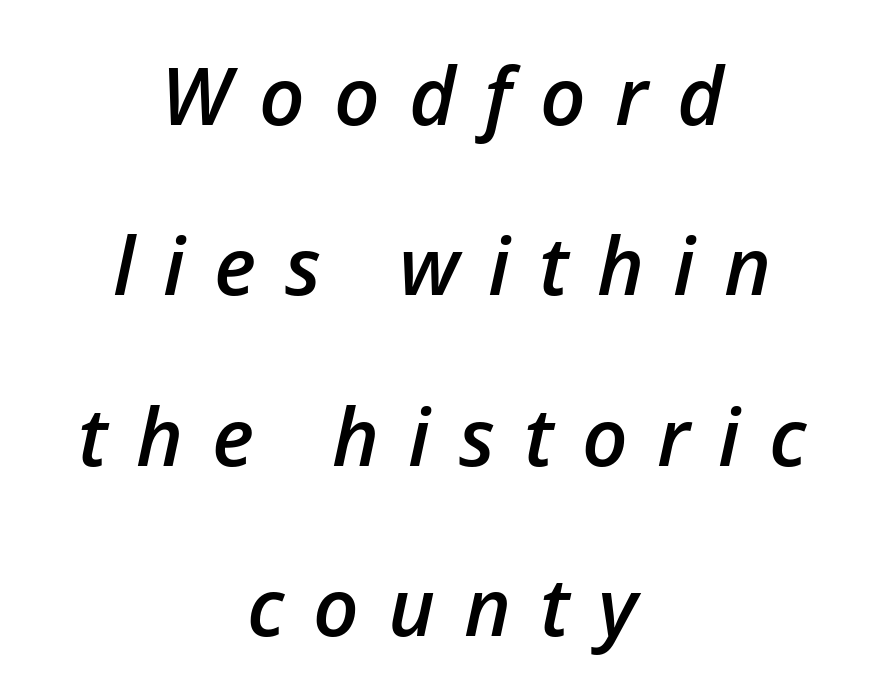
The image shows 80 px semibold type, italic (leaning right); set centered, loose line spacing (2.13x), unusually wide letter spacing (+0.36 em), not underlined; low stroke contrast and a medium x-height.
